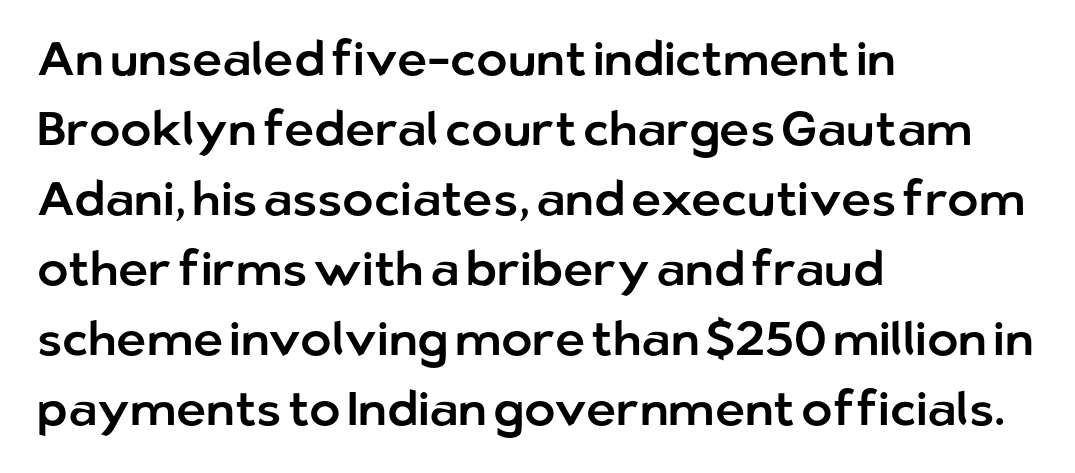
Q: Is the text italic (slanted)? A: No, it is upright.
Q: Is the typeface a serif or a sans-serif typeface? A: Sans-serif.
Q: Is the text underlined? A: No.
Q: How is the paragraph aligned? A: Left-aligned.
Q: Is the spacing between letters normal or unusually wide? A: Normal.
Q: Is the spacing between lines tight, normal or loose? A: Normal.
Q: Width (condensed, normal, or wide)? A: Normal.
Q: Stroke contrast? A: Low.
Q: x-height? A: Medium.
Q: Monospaced? A: No.
